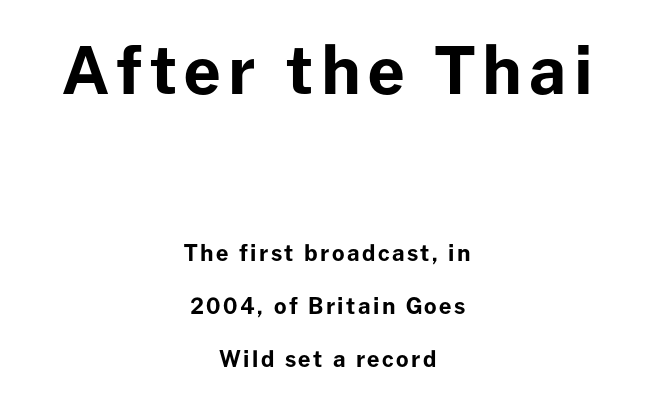
The image shows 65 px bold sans-serif type, upright; set centered, loose line spacing (2.4x), not underlined; the first (top) block is 2.95x larger; low stroke contrast and a medium x-height.
